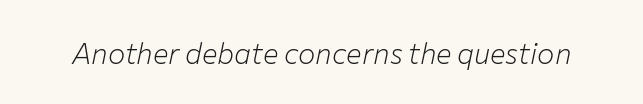
Q: Is the text bold? A: No.
Q: Is the text italic (slanted)? A: Yes, it leans right by about 12 degrees.
Q: Is the text underlined? A: No.
Q: Is the spacing between letters normal or unusually wide? A: Normal.
Q: Width (condensed, normal, or wide)? A: Normal.
Q: Stroke contrast? A: Low.
Q: x-height? A: Medium.
Q: Monospaced? A: No.
